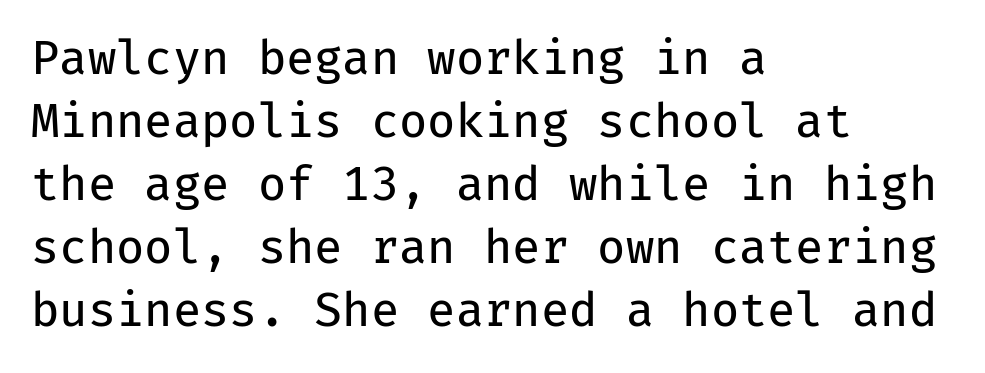
The image shows 46 px regular-weight sans-serif type, upright, monospaced; set left-aligned, normal line spacing (1.37x), normal letter spacing, not underlined; low stroke contrast and a medium x-height.
